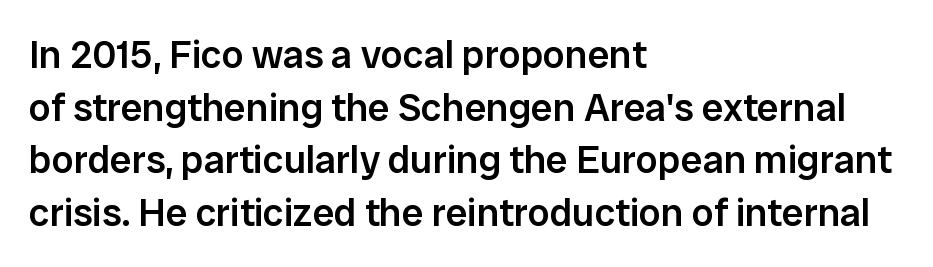
{"serif": "no", "italic": "no", "bold": "semi", "weight": "semibold", "width": "normal", "stroke_contrast": "low", "x_height": "medium", "monospaced": "no", "underline": "no", "align": "left", "line_spacing": "normal", "line_spacing_ratio": 1.35, "letter_spacing": "normal", "letter_spacing_em": 0.0, "glyph_px": 39}
